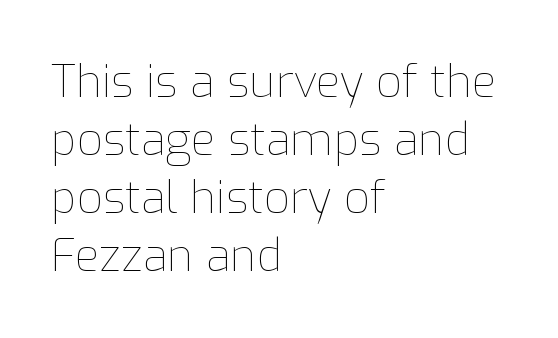
Stems here are at most as thick as an everyday book face. The letters sit at their default tracking, neither squeezed nor spread. Visually the block forms a straight wall on the left and a jagged coastline on the right. This is the regular roman posture of the typeface.
